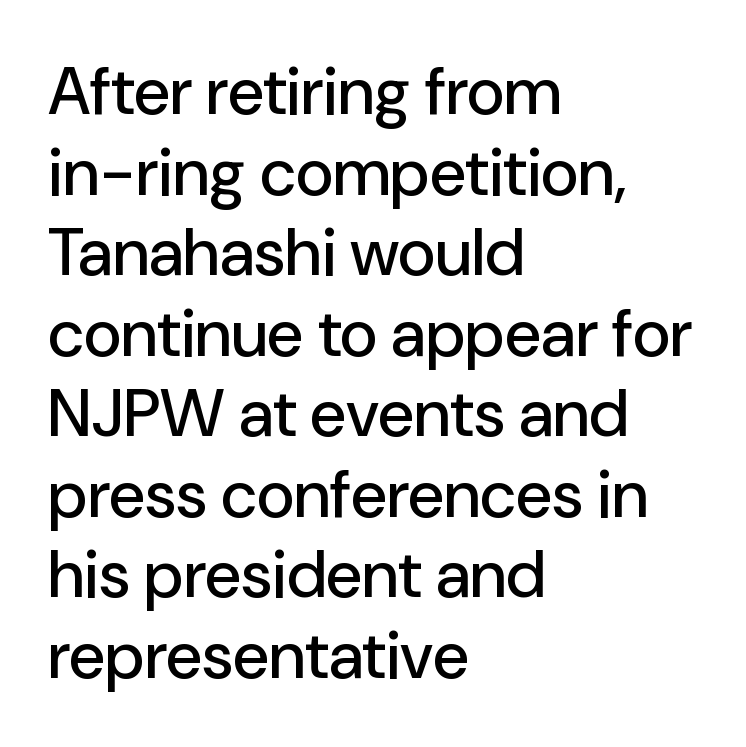
{"serif": "no", "italic": "no", "width": "normal", "stroke_contrast": "low", "x_height": "medium", "monospaced": "no", "underline": "no", "align": "left", "line_spacing_ratio": 1.22, "letter_spacing": "normal", "letter_spacing_em": 0.0, "glyph_px": 66}
